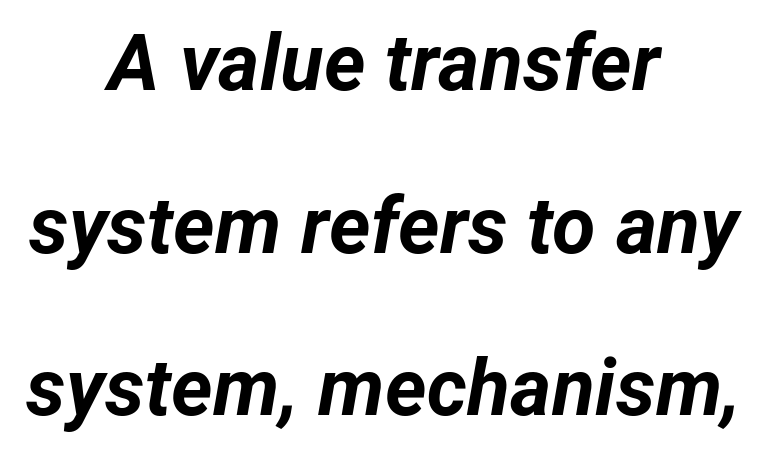
{"italic": "yes", "lean": "right", "slant_degrees": 12, "bold": "yes", "weight": "bold", "width": "normal", "stroke_contrast": "low", "x_height": "medium", "monospaced": "no", "underline": "no", "align": "center", "line_spacing": "loose", "line_spacing_ratio": 2.06, "letter_spacing": "normal", "letter_spacing_em": 0.0, "glyph_px": 79}
